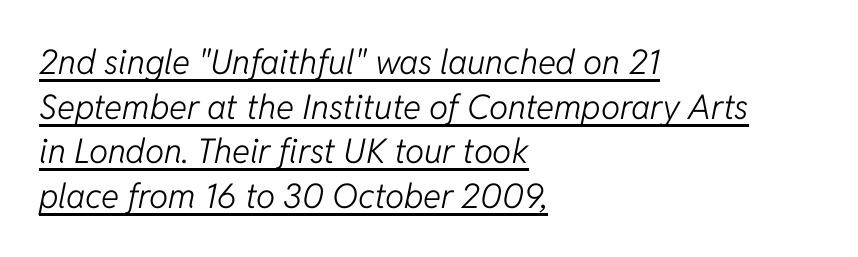
{"italic": "yes", "lean": "right", "slant_degrees": 11, "bold": "no", "weight": "light", "width": "normal", "stroke_contrast": "low", "x_height": "medium", "monospaced": "no", "underline": "yes", "align": "left", "line_spacing": "normal", "line_spacing_ratio": 1.31, "letter_spacing": "normal", "letter_spacing_em": 0.0, "glyph_px": 34}
